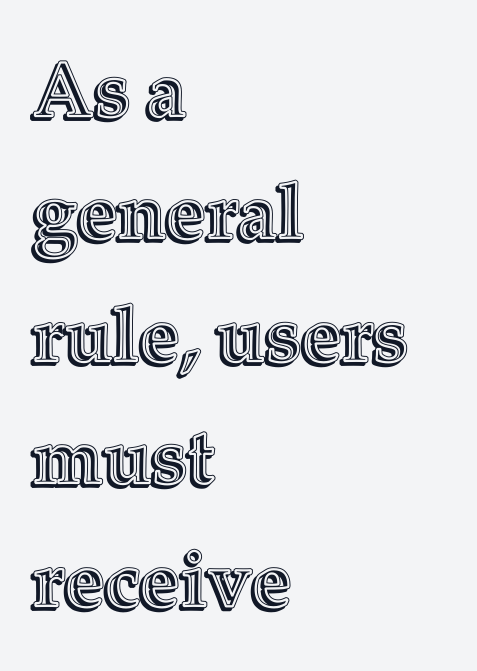
Q: Is the text italic (slanted)? A: No, it is upright.
Q: Is the text underlined? A: No.
Q: How is the paragraph aligned? A: Left-aligned.
Q: Is the spacing between letters normal or unusually wide? A: Normal.
Q: Is the spacing between lines tight, normal or loose? A: Normal.
Q: Width (condensed, normal, or wide)? A: Normal.
Q: x-height? A: Medium.
Q: Monospaced? A: No.
